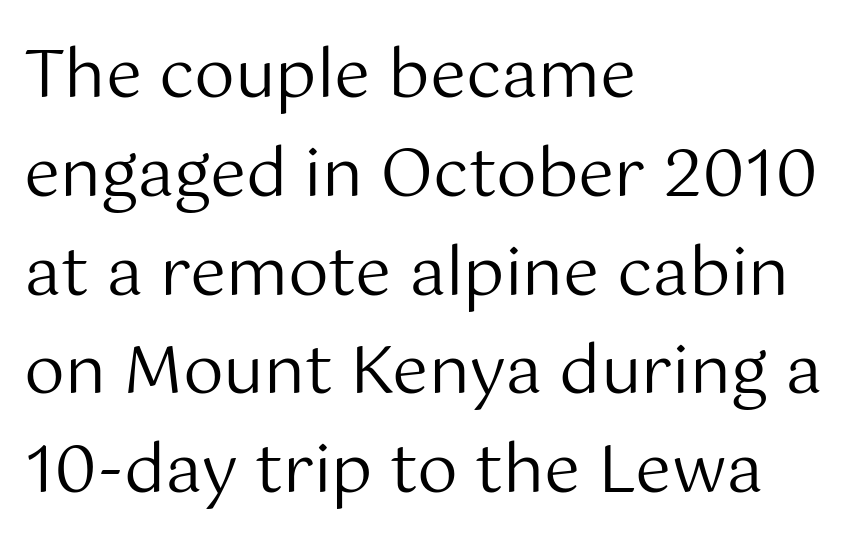
Q: Is the text bold? A: No.
Q: Is the text italic (slanted)? A: No, it is upright.
Q: Is the typeface a serif or a sans-serif typeface? A: Sans-serif.
Q: Is the text underlined? A: No.
Q: How is the paragraph aligned? A: Left-aligned.
Q: Is the spacing between letters normal or unusually wide? A: Normal.
Q: Is the spacing between lines tight, normal or loose? A: Normal.
Q: Width (condensed, normal, or wide)? A: Normal.
Q: Stroke contrast? A: Medium.
Q: x-height? A: Medium.
Q: Monospaced? A: No.
